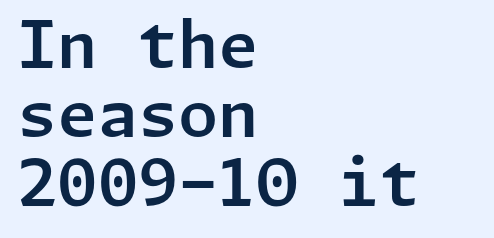
You could barely slide anything between these rows. Tall strokes in this sample are plumb rather than angled. The area under the type is left untouched. A classic flush-left, rag-right setting is used for this passage. Check where the strokes stop: nothing finishes them off — pure sans.
